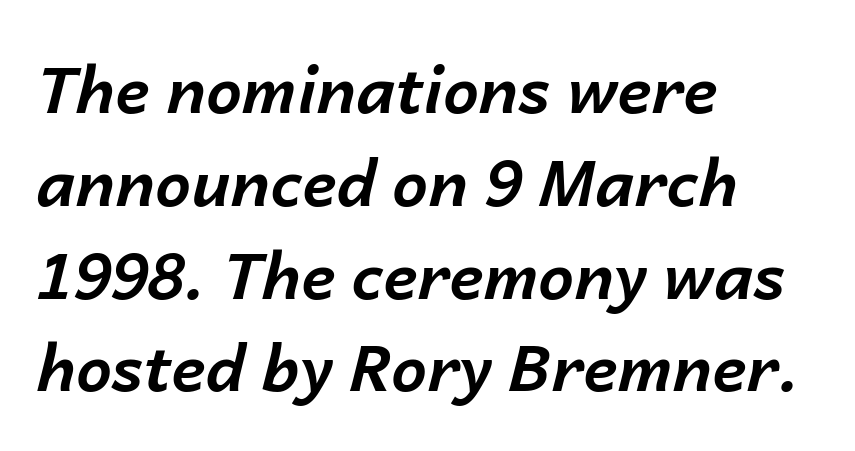
The image shows 64 px bold type, italic (leaning right); set left-aligned, normal line spacing (1.45x), normal letter spacing, not underlined; low stroke contrast and a medium x-height.
